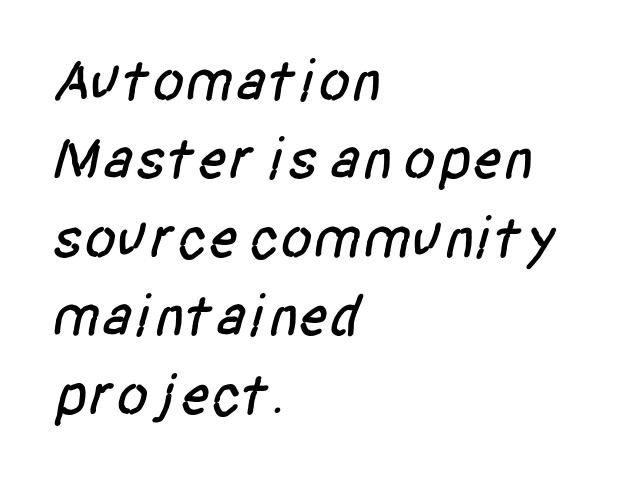
The foot of each line stays bare and open. A sans-serif font was chosen for this passage. Do the characters align in a grid? No, the font is proportional. The rendering anchors every line to the left-hand side. Is the letter spacing exaggerated? No — it looks like the ordinary default.
